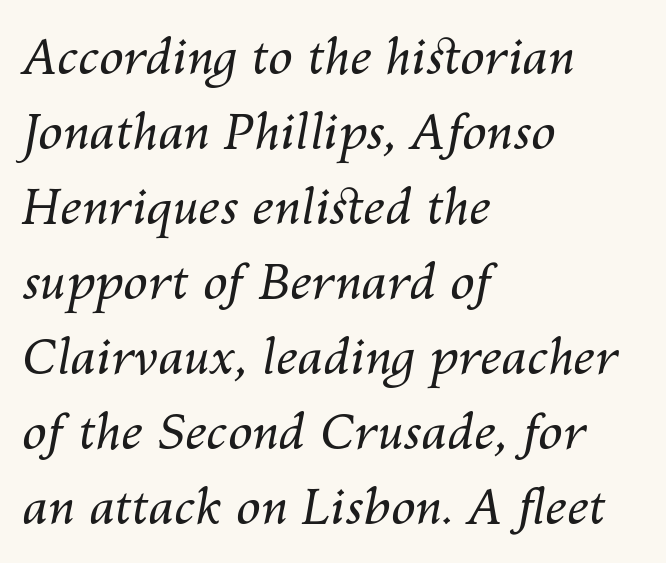
Lines of text with bare space underneath. Tracking value appears to be zero — textbook default spacing. There's an unmistakable incline to the writing here. A student would call this left alignment; a typographer would say flush left, rag right. The strokes carry an ordinary text weight at most.
